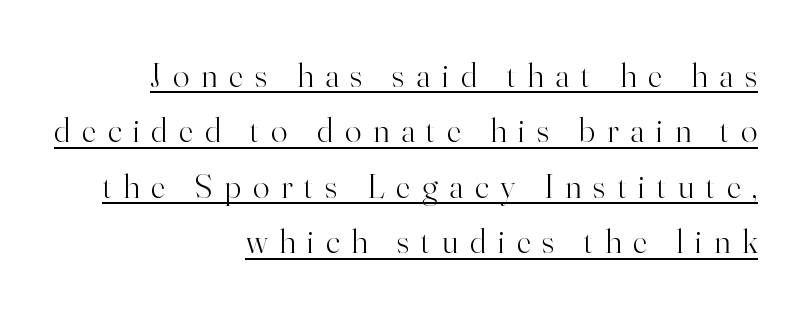
Q: Is the text bold? A: No.
Q: Is the text italic (slanted)? A: No, it is upright.
Q: Is the typeface a serif or a sans-serif typeface? A: Serif.
Q: Is the text underlined? A: Yes.
Q: How is the paragraph aligned? A: Right-aligned.
Q: Is the spacing between letters normal or unusually wide? A: Unusually wide.
Q: Is the spacing between lines tight, normal or loose? A: Normal.
Q: Width (condensed, normal, or wide)? A: Normal.
Q: Stroke contrast? A: High.
Q: x-height? A: Small.
Q: Monospaced? A: No.
